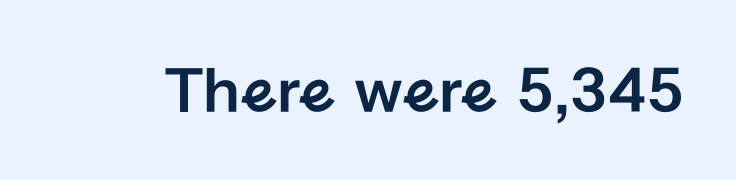
Q: Is the text italic (slanted)? A: No, it is upright.
Q: Is the typeface a serif or a sans-serif typeface? A: Sans-serif.
Q: Is the text underlined? A: No.
Q: Is the spacing between letters normal or unusually wide? A: Normal.
Q: Width (condensed, normal, or wide)? A: Normal.
Q: Stroke contrast? A: Low.
Q: x-height? A: Medium.
Q: Monospaced? A: No.
